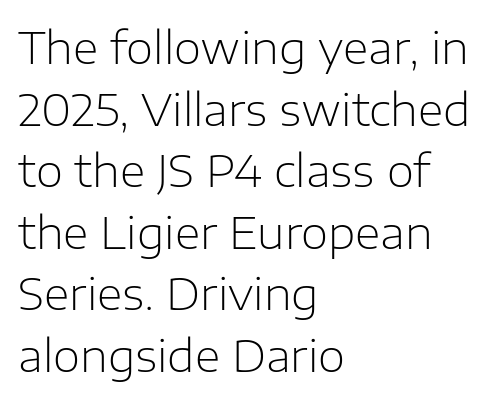
{"serif": "no", "italic": "no", "bold": "no", "weight": "light", "width": "normal", "stroke_contrast": "low", "x_height": "medium", "monospaced": "no", "underline": "no", "align": "left", "line_spacing": "normal", "line_spacing_ratio": 1.4, "letter_spacing": "normal", "letter_spacing_em": 0.0, "glyph_px": 44}
